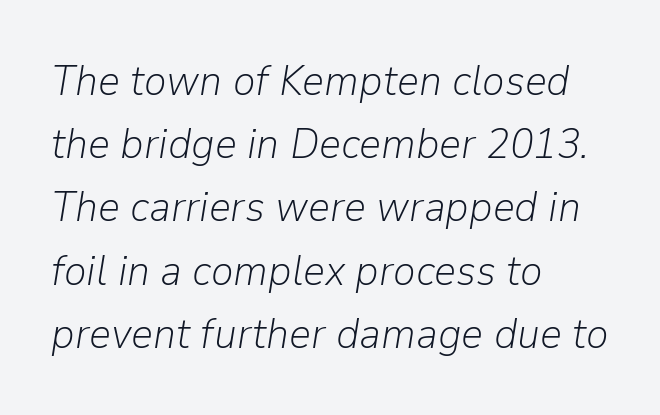
The image shows 43 px light type, italic (leaning right); set left-aligned, normal line spacing (1.47x), normal letter spacing, not underlined; low stroke contrast and a medium x-height.
